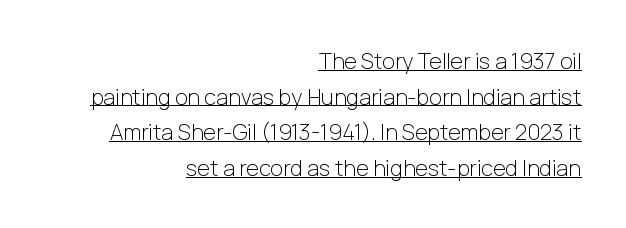
The image shows 22 px text type, upright; set right-aligned, normal line spacing (1.62x), normal letter spacing, underlined.
